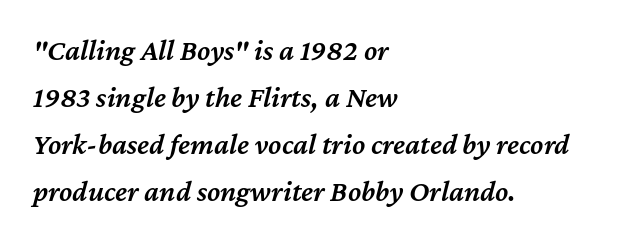
The image shows 30 px semibold type, italic (leaning right); set left-aligned, normal line spacing (1.57x), normal letter spacing, not underlined; medium stroke contrast and a medium x-height.
